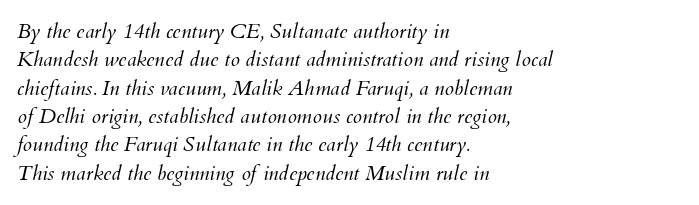
The typesetting does not lean heavy: it is not bold. Characters are canted at an angle relative to the baseline's perpendicular. The area under the type is left untouched. In CSS terms this would be text-align: left.
